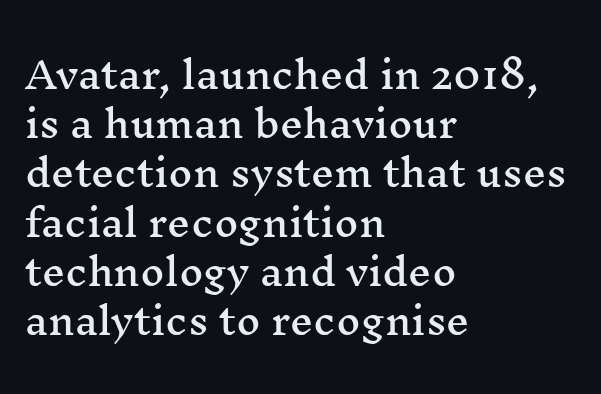
Q: Is the text italic (slanted)? A: No, it is upright.
Q: Is the typeface a serif or a sans-serif typeface? A: Serif.
Q: Is the text underlined? A: No.
Q: How is the paragraph aligned? A: Left-aligned.
Q: Is the spacing between letters normal or unusually wide? A: Normal.
Q: Is the spacing between lines tight, normal or loose? A: Normal.
Q: Width (condensed, normal, or wide)? A: Wide.
Q: Stroke contrast? A: Medium.
Q: x-height? A: Medium.
Q: Monospaced? A: No.
